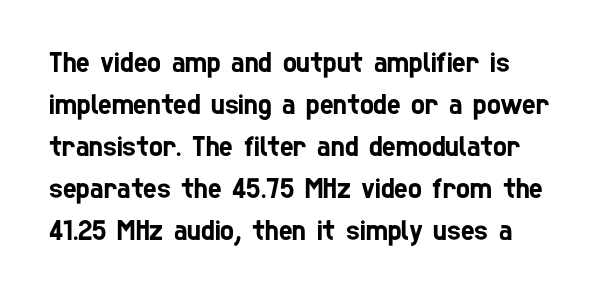
The image shows 29 px condensed sans-serif type; set normal line spacing (1.45x), normal letter spacing, not underlined; low stroke contrast and a medium x-height.
